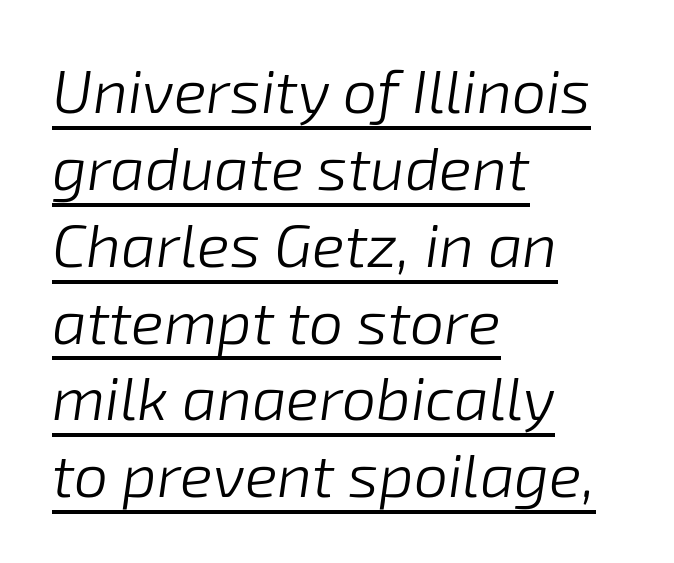
The image shows 61 px light type, italic (leaning right); set left-aligned, normal line spacing (1.26x), normal letter spacing, underlined; low stroke contrast and a medium x-height.
